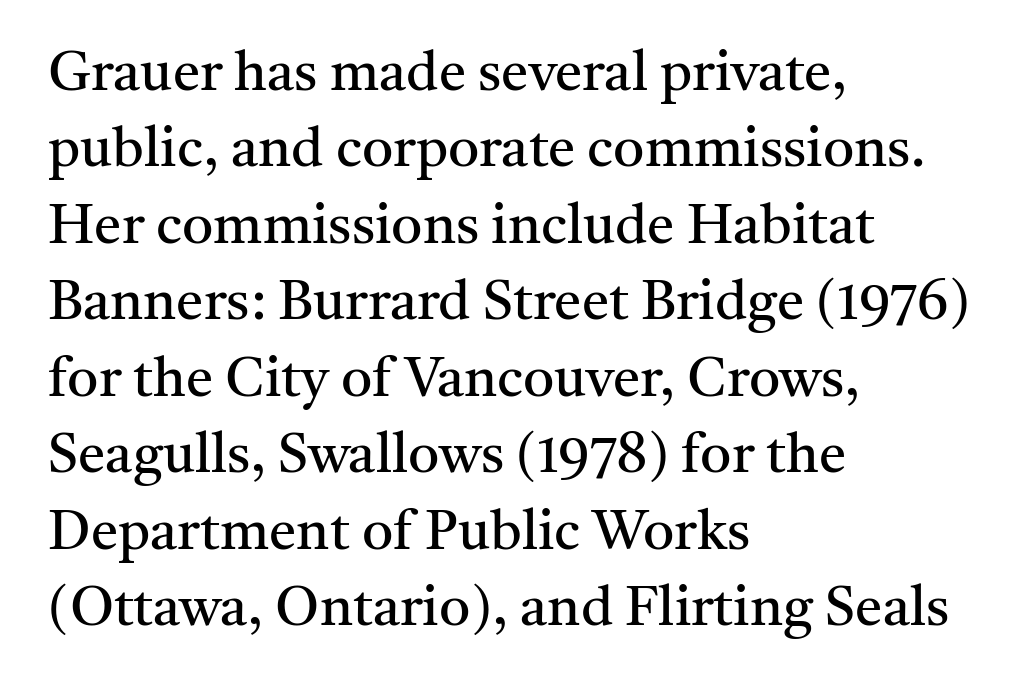
{"serif": "yes", "italic": "no", "bold": "no", "weight": "regular", "width": "normal", "stroke_contrast": "medium", "x_height": "medium", "monospaced": "no", "underline": "no", "align": "left", "line_spacing": "normal", "line_spacing_ratio": 1.39, "letter_spacing": "normal", "letter_spacing_em": 0.0, "glyph_px": 55}
